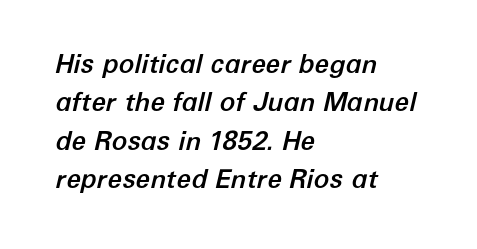
The rendering applies a slant to the glyphs. Caption: multi-line text, flush left, ragged right. No word sits above an underline. Compared with typical body copy, the letter spacing here is the same.
